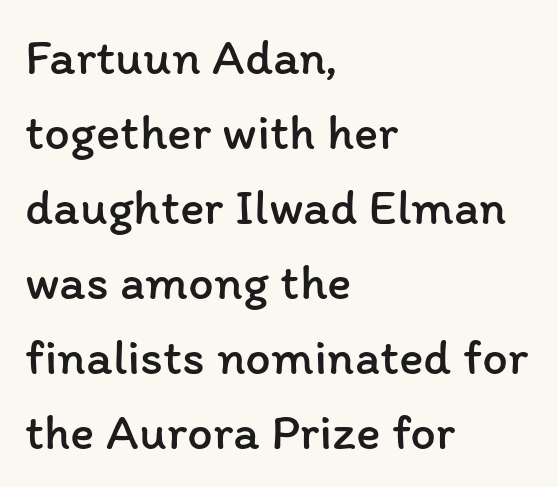
The image shows 51 px regular-weight type, upright; set left-aligned, normal line spacing (1.47x), normal letter spacing, not underlined; low stroke contrast and a medium x-height.
